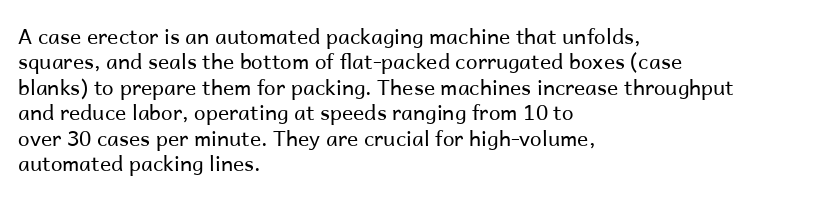
A bare baseline throughout the passage. Line beginnings align vertically; line endings do not. This sample uses plain, unmodified letter spacing. Posture: straight, roman, zero tilt. Is this a heavy cut? Hardly; it is regular or lighter.
